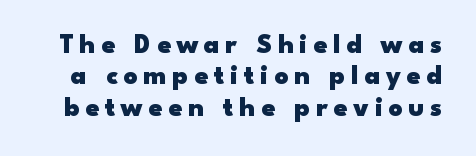
The image shows 27 px bold type, upright; set line spacing 1.16x, unusually wide letter spacing (+0.22 em), not underlined.
